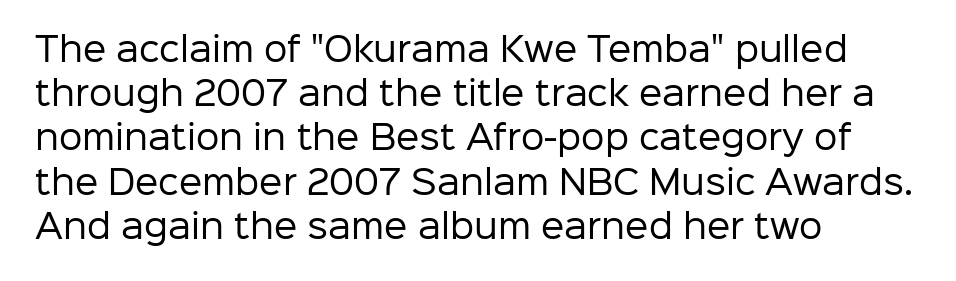
The image shows 33 px regular-weight sans-serif type, upright; set left-aligned, normal line spacing (1.34x), normal letter spacing, not underlined; low stroke contrast and a medium x-height.
